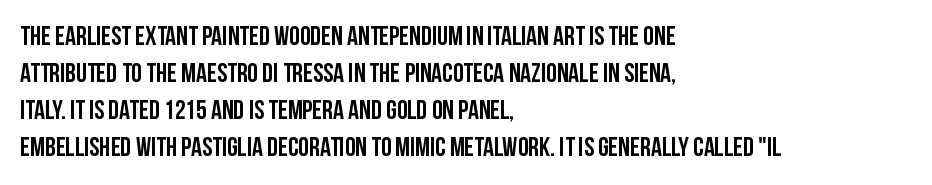
{"italic": "no", "underline": "no", "align": "left", "line_spacing": "normal", "line_spacing_ratio": 1.37, "letter_spacing": "normal", "letter_spacing_em": 0.0, "glyph_px": 27}
